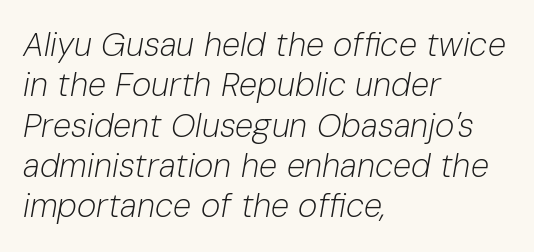
The glyphs are unaccompanied by any horizontal stroke below them. Layout note: lines flush left. The passage shown has conventional tracking throughout. Think standard paragraph weight, or any step lighter than that.
